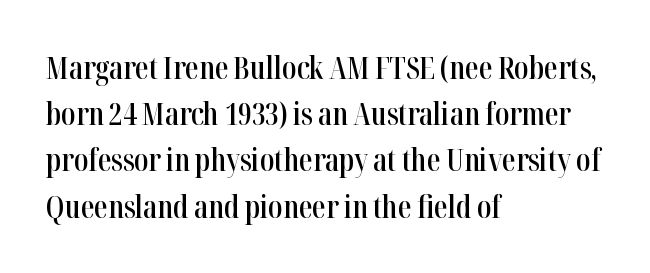
Q: Is the text bold? A: Semi-bold.
Q: Is the text italic (slanted)? A: No, it is upright.
Q: Is the typeface a serif or a sans-serif typeface? A: Serif.
Q: Is the text underlined? A: No.
Q: How is the paragraph aligned? A: Left-aligned.
Q: Is the spacing between letters normal or unusually wide? A: Normal.
Q: Is the spacing between lines tight, normal or loose? A: Normal.
Q: Width (condensed, normal, or wide)? A: Condensed.
Q: Stroke contrast? A: High.
Q: x-height? A: Medium.
Q: Monospaced? A: No.
